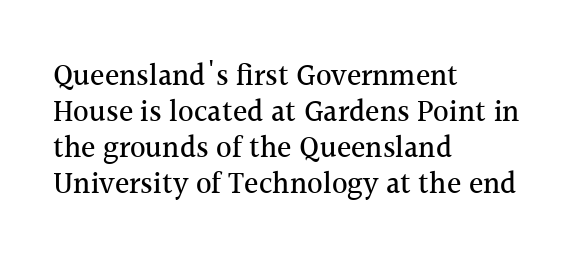
Small tapered or slab feet sit at the stroke ends, so this counts as serif. Is the block centered? No — it sits flush against the left margin. Each letter keeps its own natural width here, so spacing adapts to shape. Unlike italic type, these characters show no tilt at all. Letter spacing: default. The glyphs are unaccompanied by any horizontal stroke below them.
